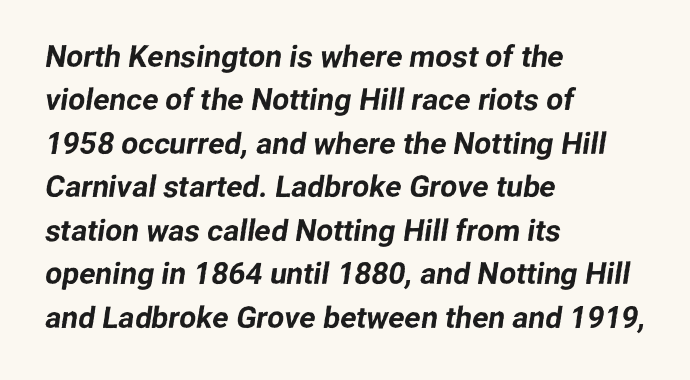
Q: Is the typeface a serif or a sans-serif typeface? A: Sans-serif.
Q: Is the text underlined? A: No.
Q: How is the paragraph aligned? A: Left-aligned.
Q: Is the spacing between letters normal or unusually wide? A: Normal.
Q: Is the spacing between lines tight, normal or loose? A: Normal.
Q: Width (condensed, normal, or wide)? A: Normal.
Q: Stroke contrast? A: Low.
Q: x-height? A: Medium.
Q: Monospaced? A: No.
